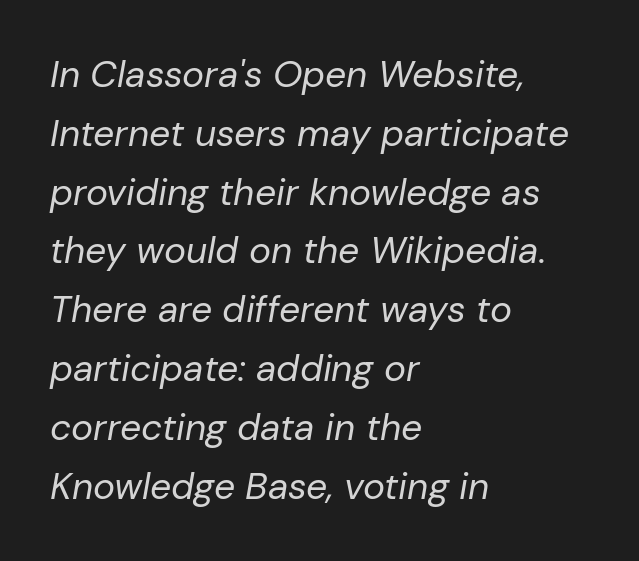
{"italic": "yes", "lean": "right", "slant_degrees": 10, "bold": "no", "weight": "regular", "width": "normal", "stroke_contrast": "low", "x_height": "medium", "monospaced": "no", "underline": "no", "align": "left", "line_spacing": "normal", "line_spacing_ratio": 1.59, "letter_spacing": "normal", "letter_spacing_em": 0.0, "glyph_px": 37}
